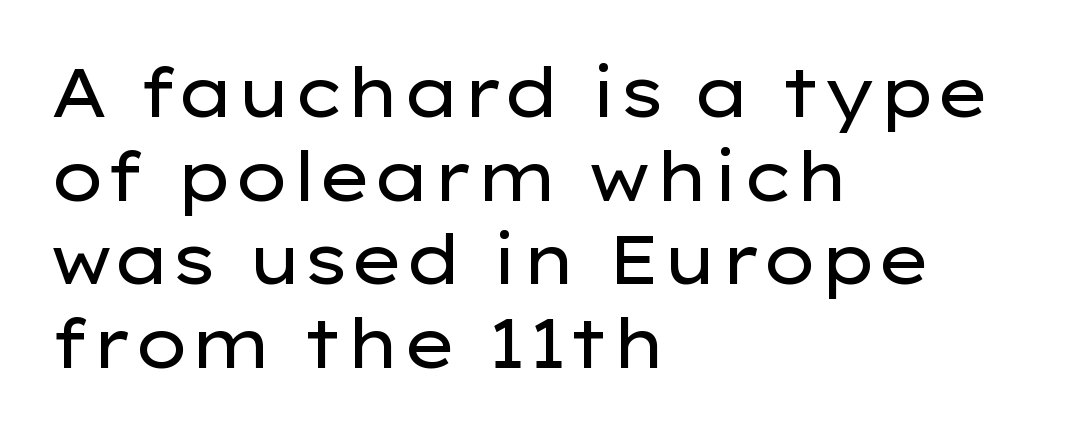
Q: Is the text bold? A: No.
Q: Is the text italic (slanted)? A: No, it is upright.
Q: Is the typeface a serif or a sans-serif typeface? A: Sans-serif.
Q: Is the text underlined? A: No.
Q: How is the paragraph aligned? A: Left-aligned.
Q: Is the spacing between letters normal or unusually wide? A: Normal.
Q: Width (condensed, normal, or wide)? A: Wide.
Q: Stroke contrast? A: Low.
Q: x-height? A: Medium.
Q: Monospaced? A: No.
